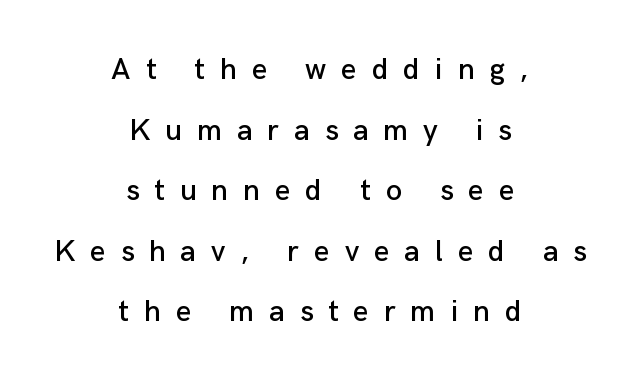
The passage shown is typeset with a sans-serif family. Proportional: the letters do not fall into vertical columns. Upright lettering throughout. Anything drawn beneath the words? Only blank space. If you measured baseline to baseline, you'd find a long distance. Spacing between characters has been opened up far beyond the box default.
